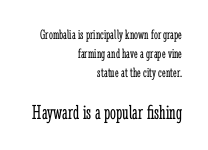
Q: Is the text bold? A: No.
Q: Is the text italic (slanted)? A: No, it is upright.
Q: Is the text underlined? A: No.
Q: How is the paragraph aligned? A: Right-aligned.
Q: Is the spacing between letters normal or unusually wide? A: Normal.
Q: Is the spacing between lines tight, normal or loose? A: Normal.
Q: Which block of text is set in a larger size, the first (top) or the second (bottom)? A: The second (bottom) one.
